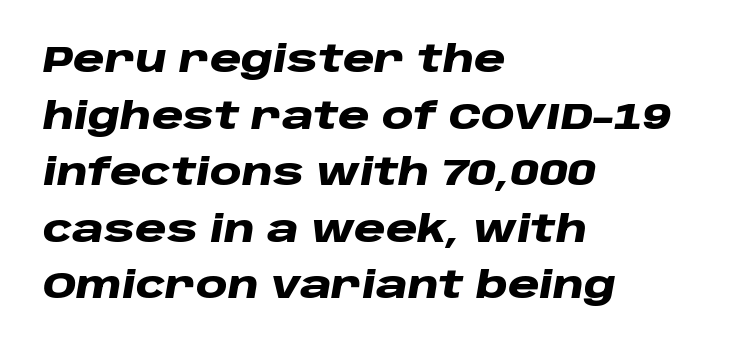
Q: Is the text bold? A: Yes.
Q: Is the text italic (slanted)? A: Yes, it leans right by about 10 degrees.
Q: Is the text underlined? A: No.
Q: How is the paragraph aligned? A: Left-aligned.
Q: Is the spacing between letters normal or unusually wide? A: Normal.
Q: Is the spacing between lines tight, normal or loose? A: Normal.
Q: Width (condensed, normal, or wide)? A: Wide.
Q: Stroke contrast? A: Low.
Q: x-height? A: Large.
Q: Monospaced? A: No.
